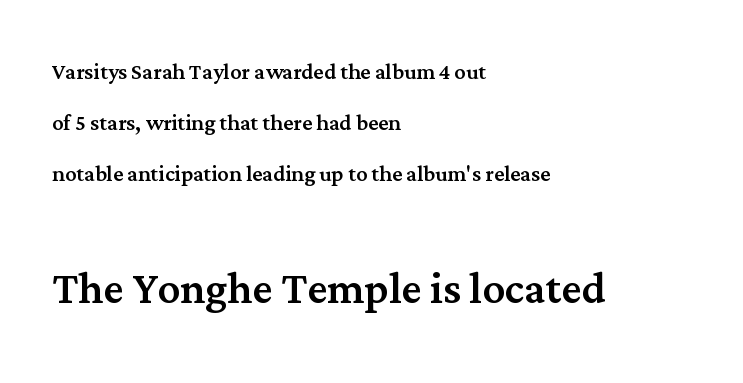
{"serif": "yes", "italic": "no", "width": "normal", "stroke_contrast": "medium", "x_height": "medium", "monospaced": "no", "underline": "no", "align": "left", "line_spacing_ratio": 1.82, "letter_spacing": "normal", "letter_spacing_em": 0.0, "larger_block": "second", "size_ratio": 2.0, "glyph_px": 56}
